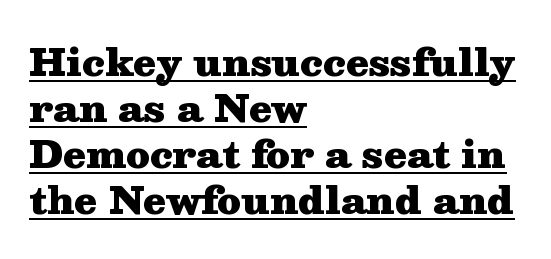
{"serif": "yes", "italic": "no", "bold": "yes", "weight": "heavy", "width": "wide", "stroke_contrast": "medium", "x_height": "medium", "monospaced": "no", "underline": "yes", "align": "left", "line_spacing_ratio": 1.24, "letter_spacing": "normal", "letter_spacing_em": 0.0, "glyph_px": 37}
